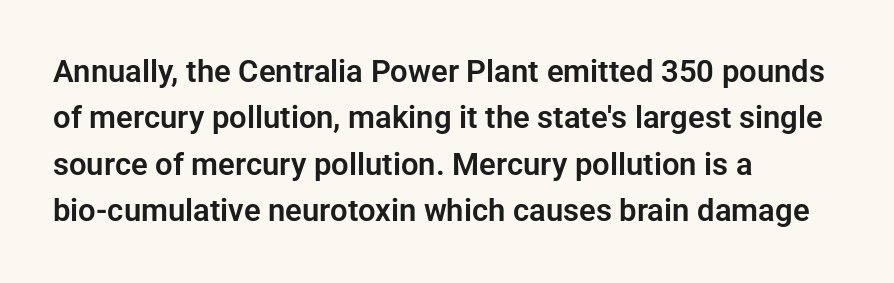
Whoever set this chose a conventional vertical rhythm. Proportional: the letters do not fall into vertical columns. A classic flush-left, rag-right setting is used for this passage. The letterforms sit shoulder to shoulder at normal distance.
